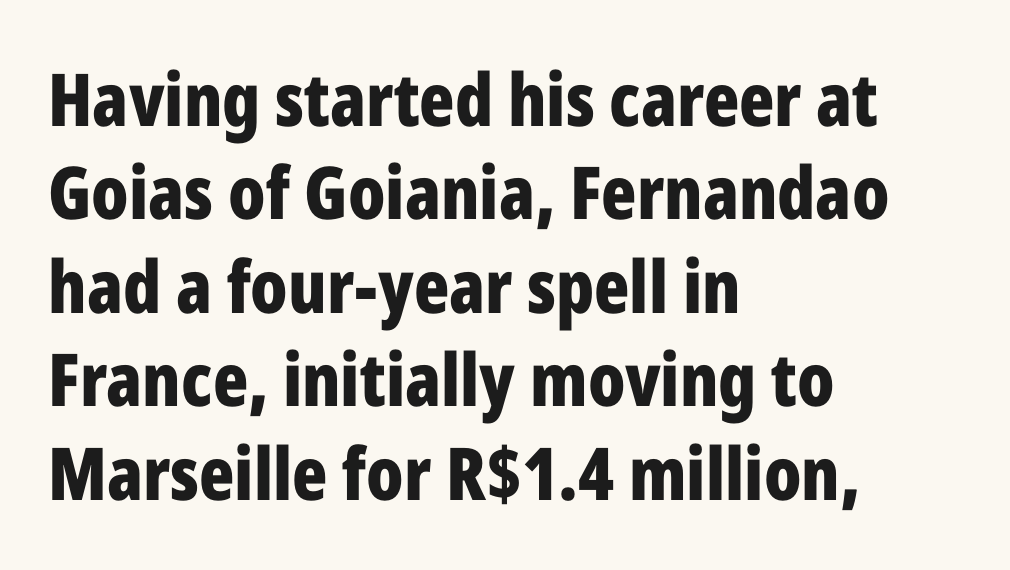
{"serif": "no", "italic": "no", "bold": "yes", "weight": "bold", "width": "condensed", "stroke_contrast": "low", "x_height": "medium", "monospaced": "no", "underline": "no", "align": "left", "line_spacing": "normal", "line_spacing_ratio": 1.28, "letter_spacing": "normal", "letter_spacing_em": 0.0, "glyph_px": 73}
